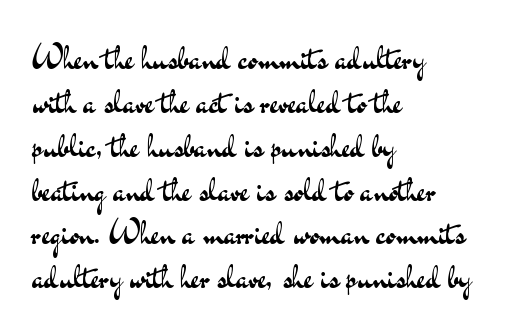
Horizontal bands of white between lines are of average thickness. Each row of text sits above clean, open space. The rendering anchors every line to the left-hand side. Looks like regular typesetting: each glyph gets only the width it needs. Check where the strokes stop: nothing finishes them off — pure sans.
